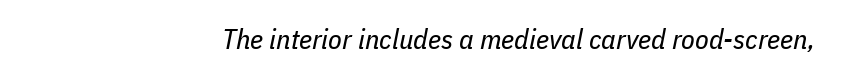
{"italic": "yes", "lean": "right", "slant_degrees": 11, "bold": "no", "weight": "regular", "width": "condensed", "stroke_contrast": "low", "x_height": "medium", "monospaced": "no", "underline": "no", "letter_spacing": "normal", "letter_spacing_em": 0.0, "glyph_px": 28}
